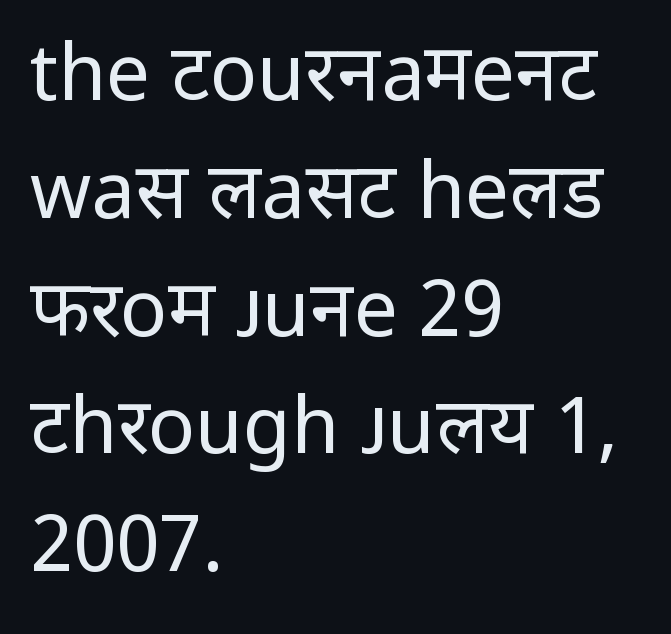
Each letter's strokes conclude bluntly, with no projecting serifs. Think of a printed novel: that variable character pitch is what you see here. Check the space under the baseline: it is left empty. If you drew a line through each stem, it would be perfectly vertical. These lines sit exactly where default settings would place them.
